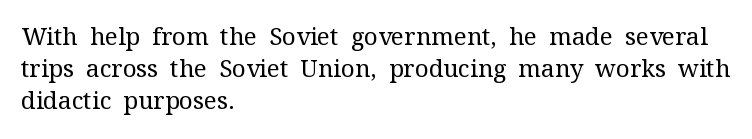
Q: Is the text bold? A: No.
Q: Is the text italic (slanted)? A: No, it is upright.
Q: Is the text underlined? A: No.
Q: How is the paragraph aligned? A: Left-aligned.
Q: Is the spacing between letters normal or unusually wide? A: Normal.
Q: Is the spacing between lines tight, normal or loose? A: Normal.
